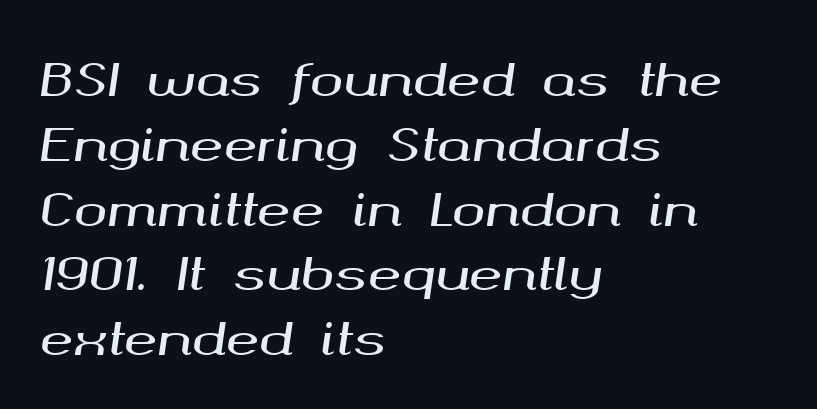
{"italic": "yes", "lean": "right", "slant_degrees": 8, "width": "wide", "stroke_contrast": "medium", "x_height": "medium", "monospaced": "no", "underline": "no", "align": "left", "line_spacing": "normal", "line_spacing_ratio": 1.44, "letter_spacing": "normal", "letter_spacing_em": 0.0, "glyph_px": 45}
